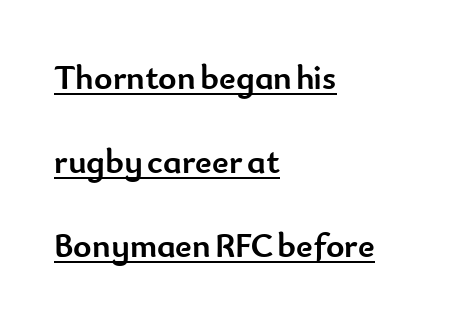
{"serif": "no", "italic": "no", "bold": "yes", "weight": "semibold", "width": "normal", "stroke_contrast": "low", "x_height": "small", "monospaced": "no", "underline": "yes", "align": "left", "line_spacing": "loose", "line_spacing_ratio": 2.4, "letter_spacing": "normal", "letter_spacing_em": 0.0, "glyph_px": 35}
